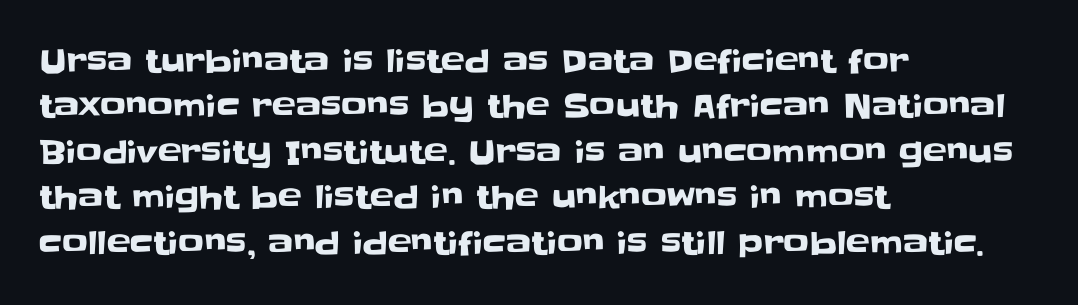
The line-height multiplier appears to be the usual default. The space directly below the letters is spotless. If you drew a line through each stem, it would be perfectly vertical. The designer went with a sans here, leaving each stem footless.
